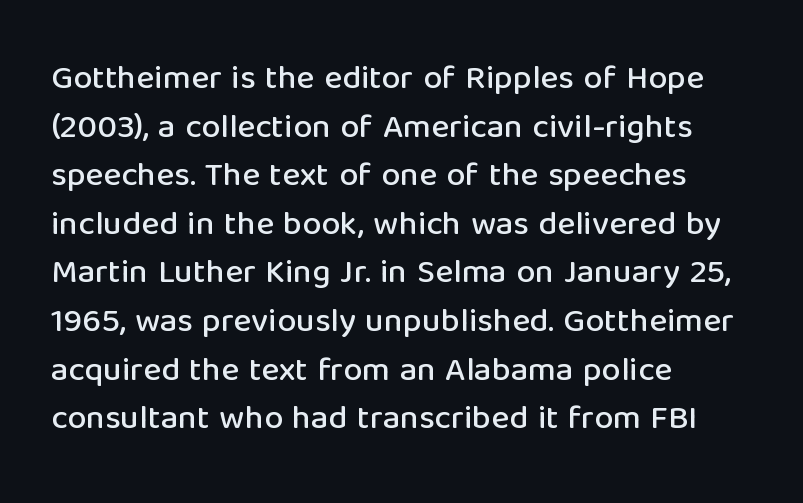
{"serif": "no", "italic": "no", "width": "normal", "stroke_contrast": "low", "x_height": "medium", "monospaced": "no", "underline": "no", "align": "left", "line_spacing": "normal", "line_spacing_ratio": 1.43, "letter_spacing": "normal", "letter_spacing_em": 0.0, "glyph_px": 34}
